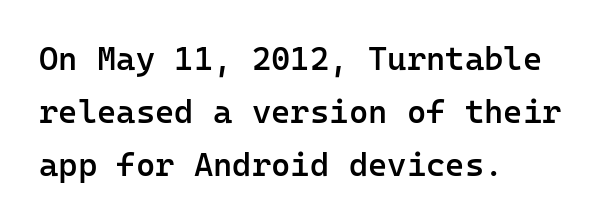
The image shows 33 px semibold sans-serif type, upright, monospaced; set left-aligned, normal line spacing (1.6x), normal letter spacing, not underlined; low stroke contrast and a medium x-height.
